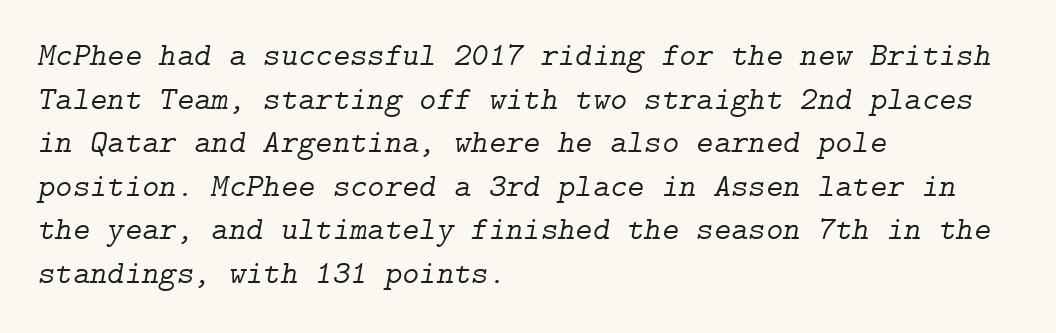
Weight: regular or lighter. Regarding leading, the lines here are spaced in the standard way. The line texture is even and compact thanks to regular tracking. Rendered with sloped, italic letterforms.
